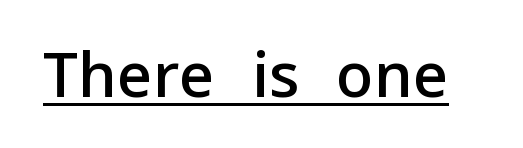
Characters remain perfectly vertical along every line. A typesetter would call this zero additional tracking. The sample has been set in demibold, a notch under bold. Compared with undecorated copy, this sample adds a rule below the words. The letters advance in unequal steps, a hallmark of proportional type. Are there feet on the stems? There aren't — it's a sans.
